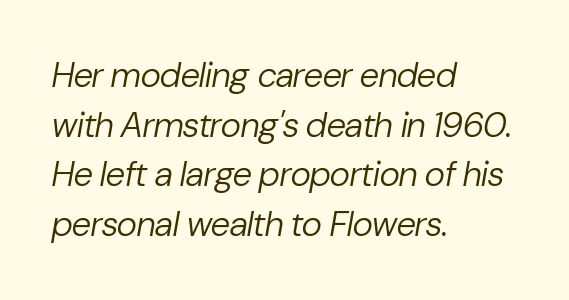
The image shows 35 px regular-weight type, italic (leaning right); set left-aligned, normal line spacing (1.42x), normal letter spacing, not underlined; low stroke contrast and a medium x-height.
